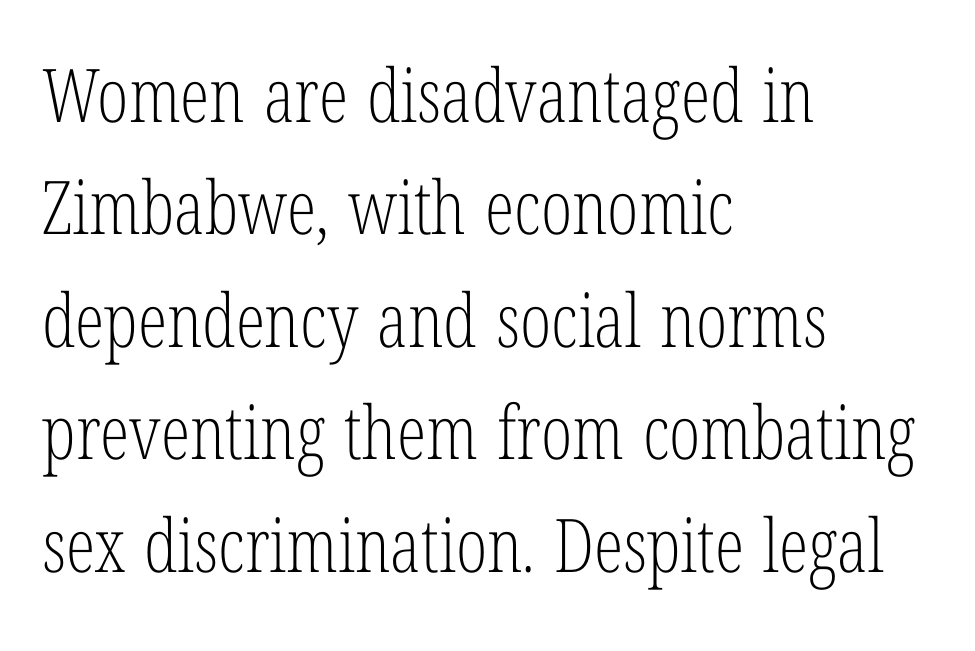
{"serif": "yes", "italic": "no", "bold": "no", "weight": "light", "width": "condensed", "stroke_contrast": "low", "x_height": "medium", "monospaced": "no", "underline": "no", "align": "left", "line_spacing": "normal", "line_spacing_ratio": 1.52, "letter_spacing": "normal", "letter_spacing_em": 0.0, "glyph_px": 74}
